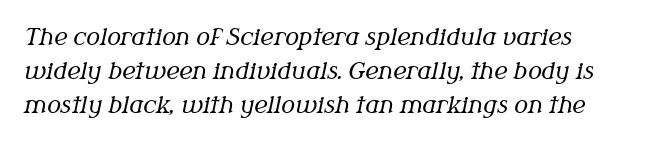
Q: Is the text bold? A: No.
Q: Is the text italic (slanted)? A: Yes, it leans right by about 12 degrees.
Q: Is the text underlined? A: No.
Q: Is the spacing between letters normal or unusually wide? A: Normal.
Q: Is the spacing between lines tight, normal or loose? A: Normal.
